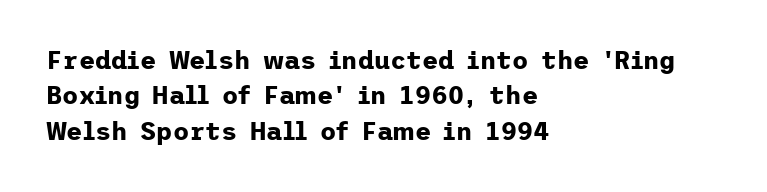
The image shows 25 px bold type, upright; set left-aligned, normal line spacing (1.42x), normal letter spacing, not underlined.
